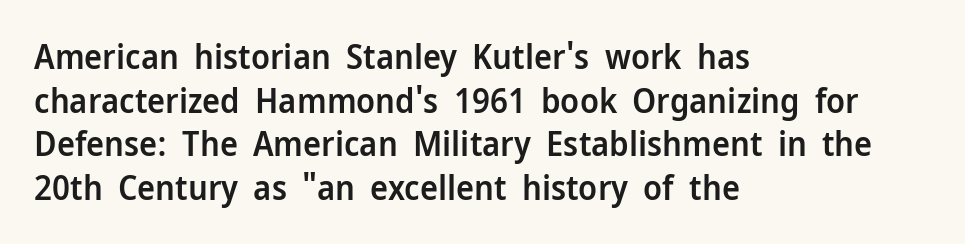
{"serif": "no", "italic": "no", "bold": "semi", "weight": "semibold", "width": "normal", "stroke_contrast": "low", "x_height": "medium", "monospaced": "no", "underline": "no", "align": "left", "line_spacing": "normal", "line_spacing_ratio": 1.28, "letter_spacing": "normal", "letter_spacing_em": 0.0, "glyph_px": 34}
